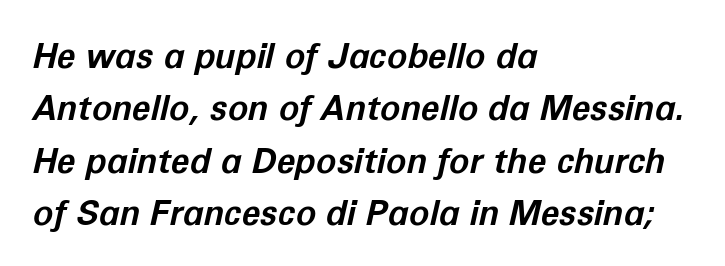
Summary of vertical rhythm: regular, with standard interline spacing. The letters sit at their default tracking, neither squeezed nor spread. Each glyph is drawn with heavy, bold strokes. Descenders hang freely into open space. Teacher's note: observe the even left margin — that is flush-left alignment.
